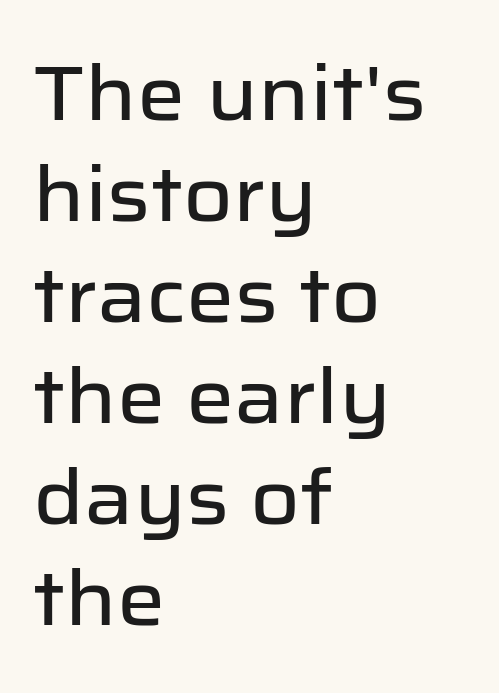
The image shows 76 px sans-serif type, upright; set left-aligned, normal line spacing (1.33x), normal letter spacing, not underlined; low stroke contrast and a medium x-height.
